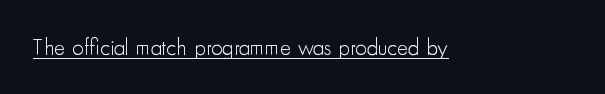
Students, observe the line beneath the letters — that is underlining. You can tell it's not italic because the verticals are truly vertical. Stems here are at most as thick as an everyday book face. Between one letter and the next there's only the usual sliver of space.
